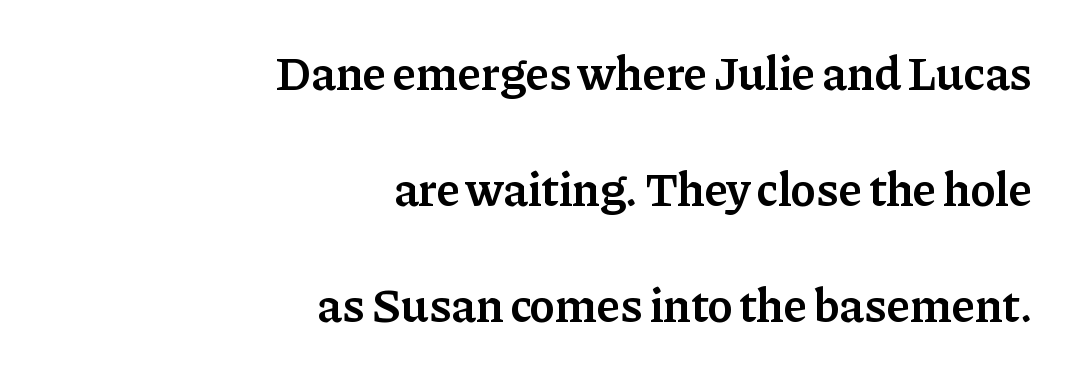
{"serif": "yes", "italic": "no", "bold": "semi", "weight": "semibold", "width": "normal", "stroke_contrast": "low", "x_height": "medium", "monospaced": "no", "underline": "no", "align": "right", "line_spacing": "loose", "line_spacing_ratio": 2.42, "letter_spacing": "normal", "letter_spacing_em": 0.0, "glyph_px": 48}
